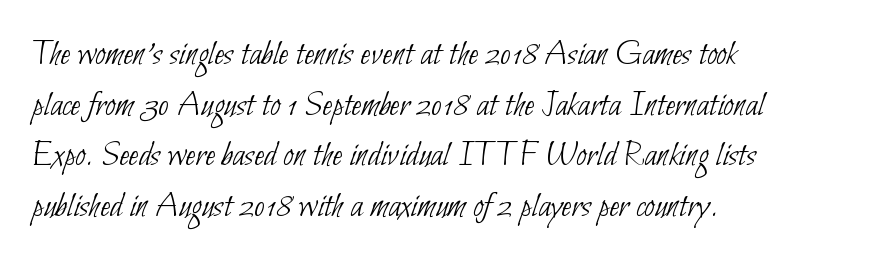
{"serif": "no", "bold": "no", "weight": "thin", "width": "condensed", "stroke_contrast": "low", "x_height": "small", "monospaced": "no", "underline": "no", "align": "left", "line_spacing": "normal", "line_spacing_ratio": 1.37, "letter_spacing": "normal", "letter_spacing_em": 0.0, "glyph_px": 37}
